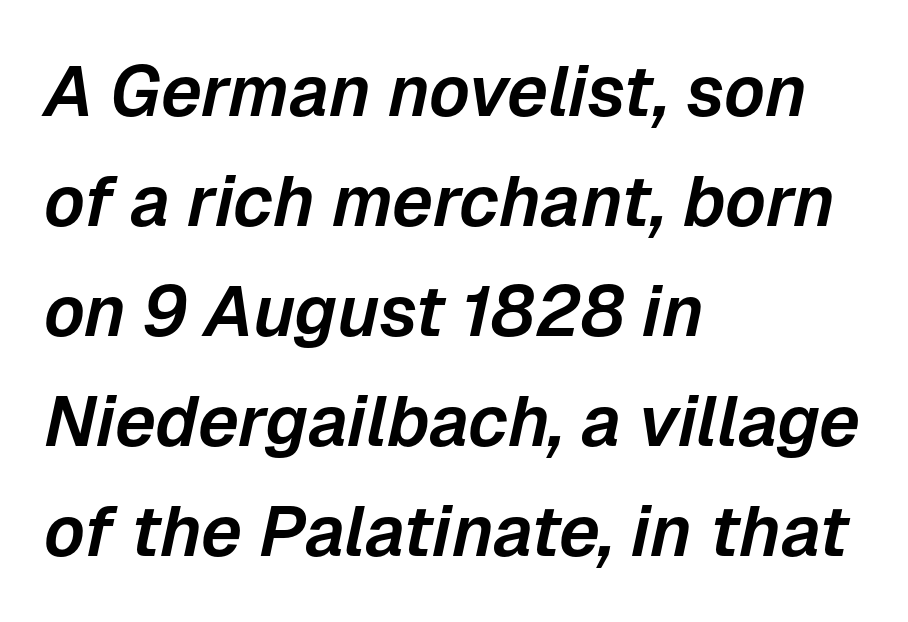
Q: Is the text italic (slanted)? A: Yes, it leans right by about 12 degrees.
Q: Is the text underlined? A: No.
Q: How is the paragraph aligned? A: Left-aligned.
Q: Is the spacing between letters normal or unusually wide? A: Normal.
Q: Is the spacing between lines tight, normal or loose? A: Normal.
Q: Width (condensed, normal, or wide)? A: Normal.
Q: Stroke contrast? A: Low.
Q: x-height? A: Medium.
Q: Monospaced? A: No.
